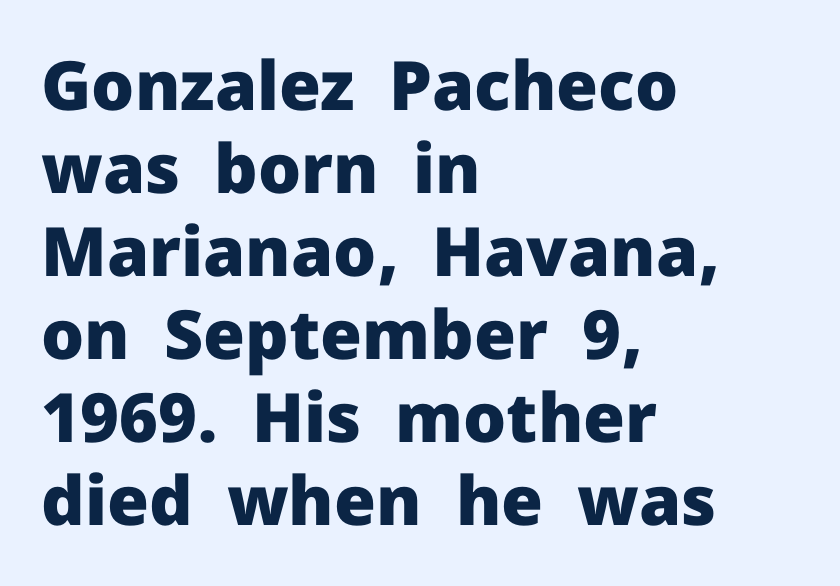
{"serif": "no", "italic": "no", "bold": "yes", "weight": "heavy", "width": "normal", "stroke_contrast": "low", "x_height": "medium", "monospaced": "no", "underline": "no", "align": "left", "line_spacing_ratio": 1.22, "letter_spacing": "normal", "letter_spacing_em": 0.0, "glyph_px": 68}
